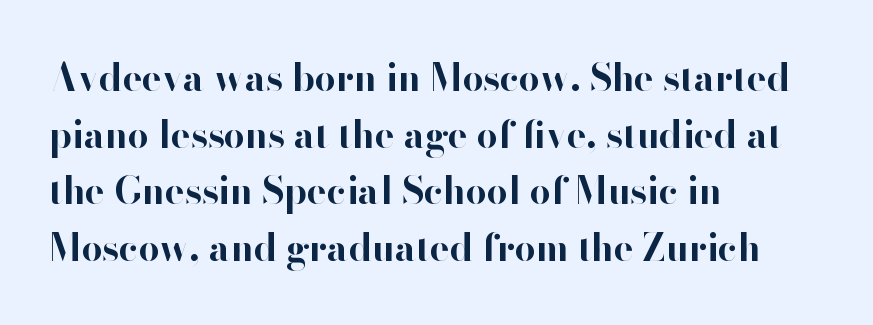
The image shows 37 px bold sans-serif type, upright; set left-aligned, normal line spacing (1.53x), normal letter spacing, not underlined; high stroke contrast and a small x-height.
